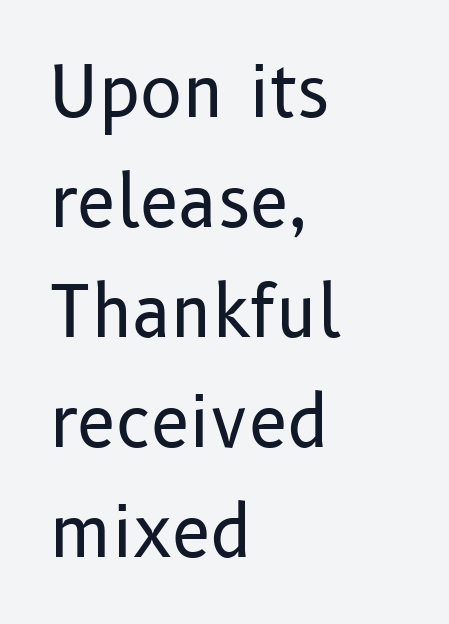
Q: Is the text bold? A: No.
Q: Is the text italic (slanted)? A: No, it is upright.
Q: Is the typeface a serif or a sans-serif typeface? A: Sans-serif.
Q: Is the text underlined? A: No.
Q: How is the paragraph aligned? A: Left-aligned.
Q: Is the spacing between letters normal or unusually wide? A: Normal.
Q: Is the spacing between lines tight, normal or loose? A: Normal.
Q: Width (condensed, normal, or wide)? A: Normal.
Q: Stroke contrast? A: Low.
Q: x-height? A: Medium.
Q: Monospaced? A: No.
